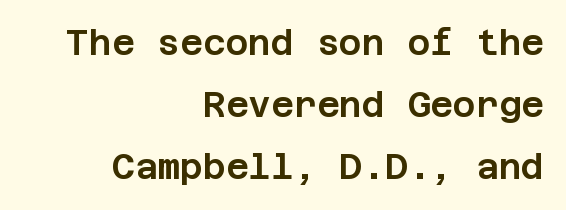
Q: Is the text italic (slanted)? A: No, it is upright.
Q: Is the typeface a serif or a sans-serif typeface? A: Sans-serif.
Q: Is the text underlined? A: No.
Q: How is the paragraph aligned? A: Right-aligned.
Q: Is the spacing between letters normal or unusually wide? A: Normal.
Q: Width (condensed, normal, or wide)? A: Normal.
Q: Stroke contrast? A: Low.
Q: x-height? A: Large.
